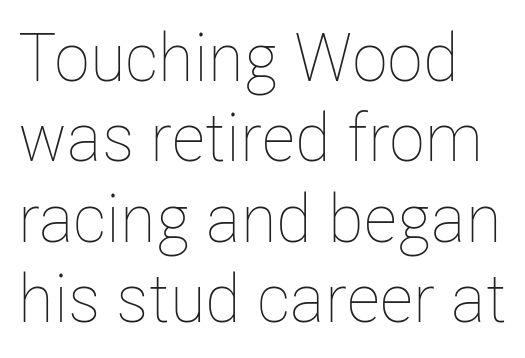
Nobody touched the tracking dial on this one. The foot of each line stays bare and open. Weight: not bold — regular or lighter. Is there any slant? The stems are plumb. Character widths vary here, with narrow letters taking less room than wide ones.
